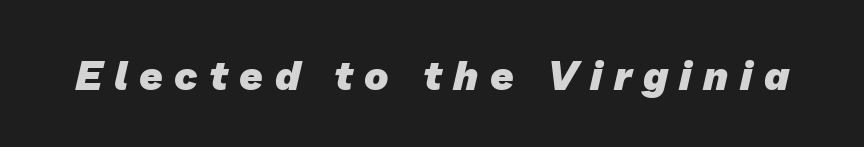
Tracking value appears strongly positive — letters spread wide. Descenders hang freely into open space. Its strokes are broad and dark, the hallmark of bold type. Are there feet on the stems? There aren't — it's a sans.
